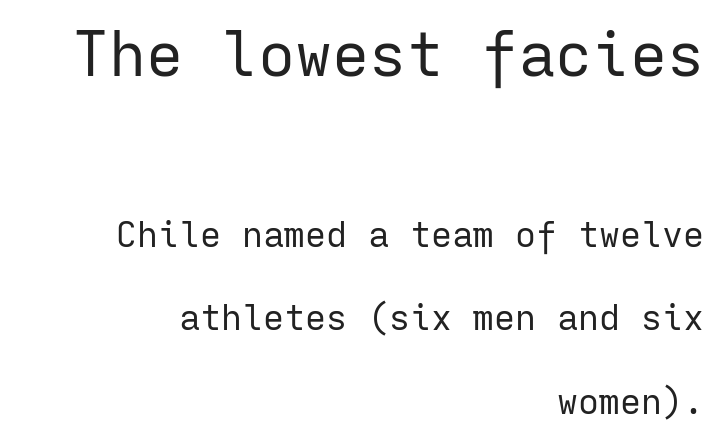
The image shows 62 px regular-weight sans-serif type, upright, monospaced; set right-aligned, loose line spacing (2.38x), normal letter spacing, not underlined; the first (top) block is 1.77x larger; low stroke contrast and a medium x-height.
